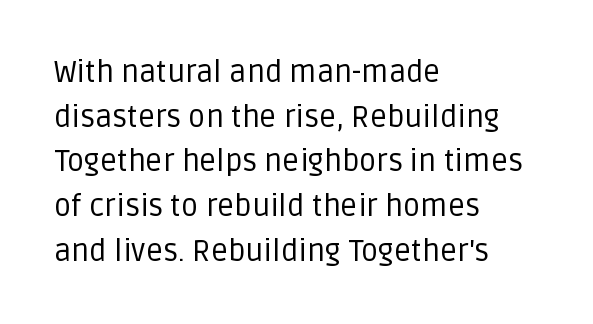
{"serif": "no", "italic": "no", "bold": "no", "weight": "regular", "width": "normal", "stroke_contrast": "low", "x_height": "large", "monospaced": "no", "underline": "no", "align": "left", "line_spacing": "normal", "line_spacing_ratio": 1.49, "letter_spacing": "normal", "letter_spacing_em": 0.0, "glyph_px": 30}
